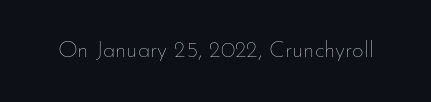
Q: Is the text bold? A: No.
Q: Is the text italic (slanted)? A: No, it is upright.
Q: Is the text underlined? A: No.
Q: Is the spacing between letters normal or unusually wide? A: Normal.
